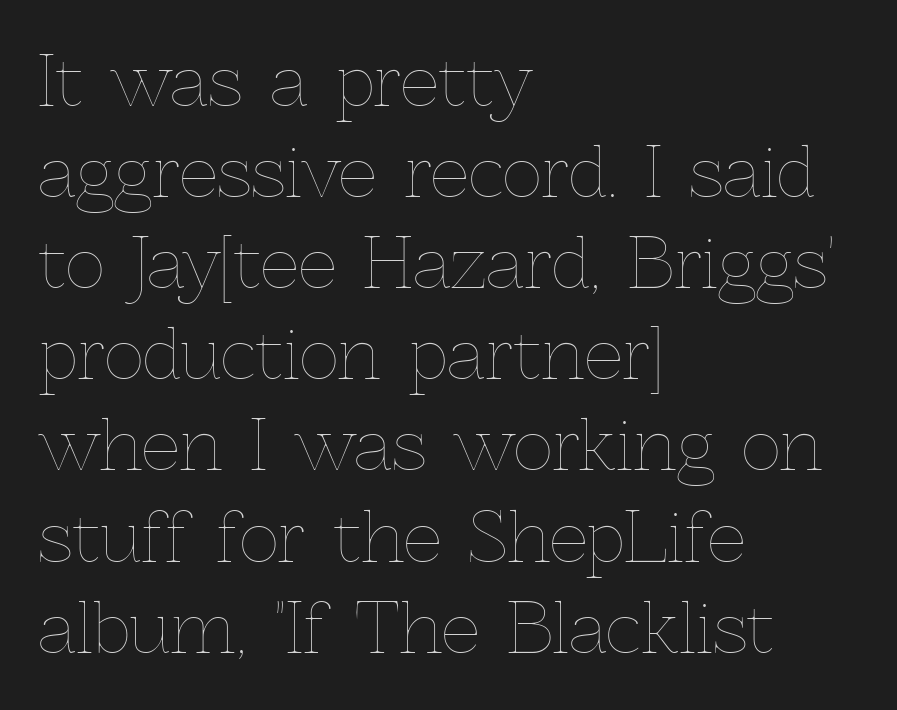
The lines sit at an ordinary, default distance from one another. When letters stand straight like this, we call the style roman or upright. The letters advance in unequal steps, a hallmark of proportional type. Nobody touched the tracking dial on this one. Weight: in the light-to-regular range.
